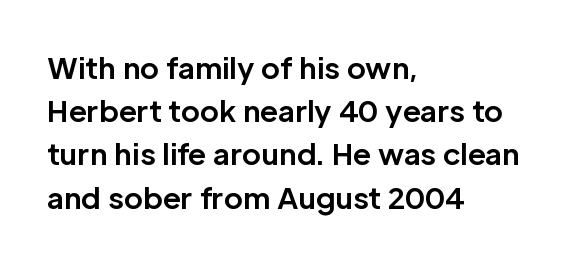
Q: Is the text bold? A: Yes.
Q: Is the text italic (slanted)? A: No, it is upright.
Q: Is the typeface a serif or a sans-serif typeface? A: Sans-serif.
Q: Is the text underlined? A: No.
Q: How is the paragraph aligned? A: Left-aligned.
Q: Is the spacing between letters normal or unusually wide? A: Normal.
Q: Is the spacing between lines tight, normal or loose? A: Normal.
Q: Width (condensed, normal, or wide)? A: Normal.
Q: Stroke contrast? A: Low.
Q: x-height? A: Medium.
Q: Monospaced? A: No.
